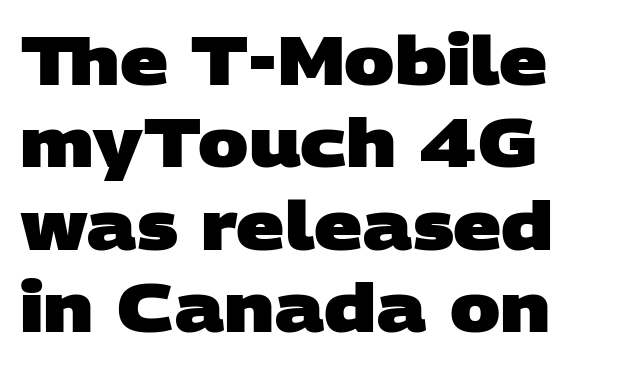
In terms of letterform style, serifs are entirely absent. This sample has the flowing, uneven cadence of proportional lettering. Compared with an ordinary text face, these strokes are far heavier — a full bold. The paragraph has a hard left edge and a soft right edge.
